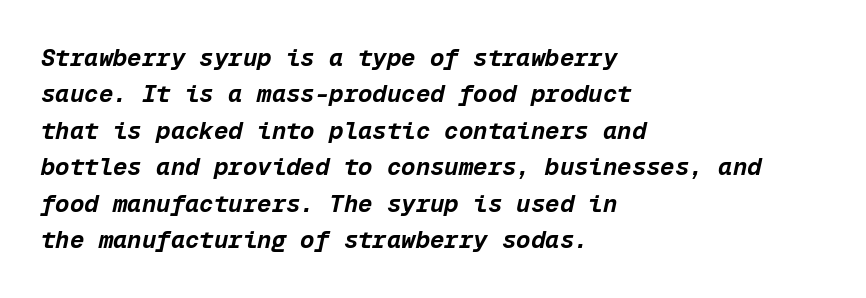
Left-aligned paragraph, ragged on the right. No extra tracking has been applied to these lines. The font's italic variant was chosen for this text. Letters rest on an invisible, unmarked baseline.
